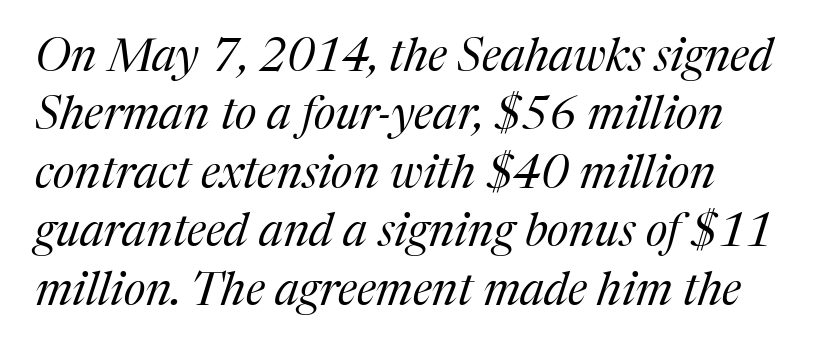
The passage shown is not bold in any degree. The gap between lines stays unmarked. Does the leading feel generous? No, just average. These lines keep a tight, regular rhythm from letter to letter. These lines are rendered in a variable-pitch font.
